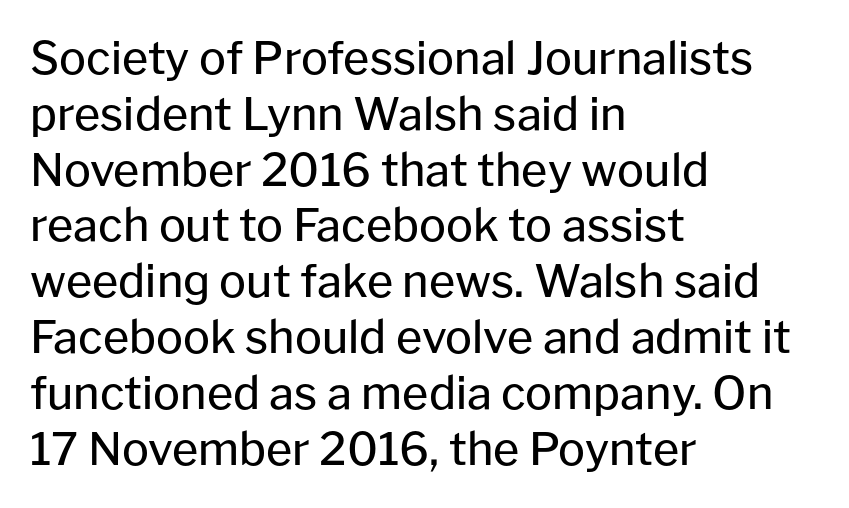
The lettering stays uniformly vertical, giving the passage a roman look. The string is rendered with underlining switched off. Every row of glyphs begins at an identical x-position on the left. Observe the absence of serifs on each vertical stroke in this sample. Unbolded letterforms with no extra heft.
